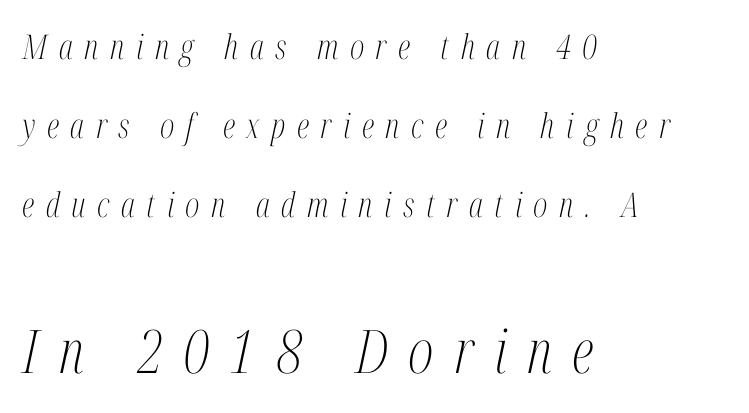
Q: Is the text bold? A: No.
Q: Is the text italic (slanted)? A: Yes, it leans right by about 12 degrees.
Q: Is the typeface a serif or a sans-serif typeface? A: Serif.
Q: Is the text underlined? A: No.
Q: How is the paragraph aligned? A: Left-aligned.
Q: Is the spacing between letters normal or unusually wide? A: Unusually wide.
Q: Is the spacing between lines tight, normal or loose? A: Loose.
Q: Which block of text is set in a larger size, the first (top) or the second (bottom)? A: The second (bottom) one.
Q: Width (condensed, normal, or wide)? A: Condensed.
Q: Stroke contrast? A: Medium.
Q: x-height? A: Medium.
Q: Monospaced? A: No.
